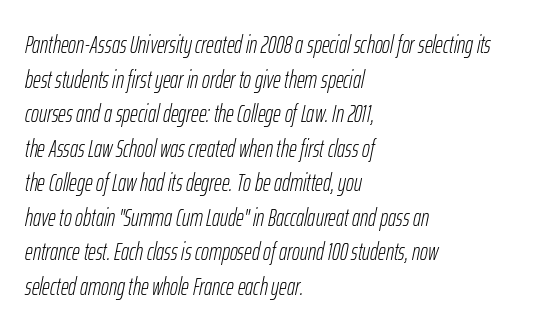
Vertical spacing — default. There is no visible air inserted between adjacent glyphs. Leftover space on each line is placed entirely after the last word. An italicized treatment has been applied to the whole sample. Weight: regular or lighter.
